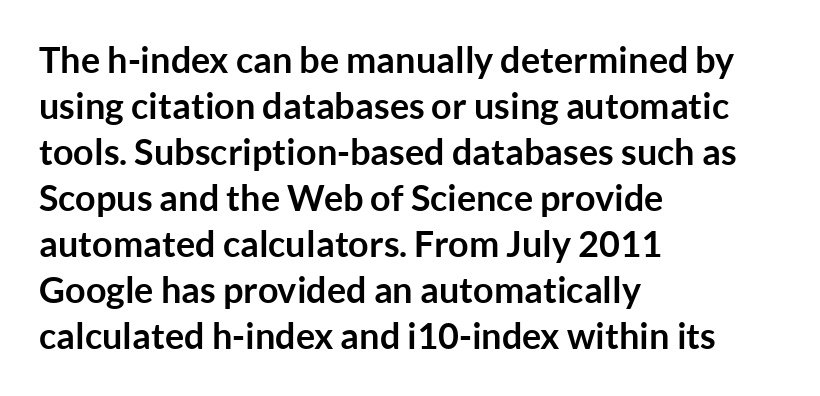
Does extra space separate the letters? No, they use regular spacing. The baseline area is clear. Students, this is bold: see how much ink each stroke carries. Normally led — the rows are evenly, conventionally spaced. This is the regular roman posture of the typeface.
